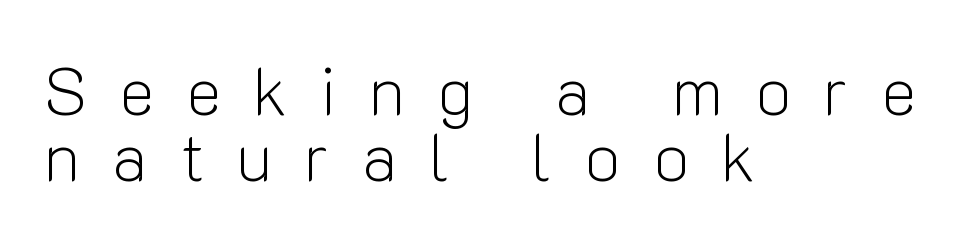
Type without underlining. No feet cap the strokes, marking this as sans-serif type. Loose tracking; the words dissolve into strings of separated letters. This sample trades vertical openness for compactness between lines.
